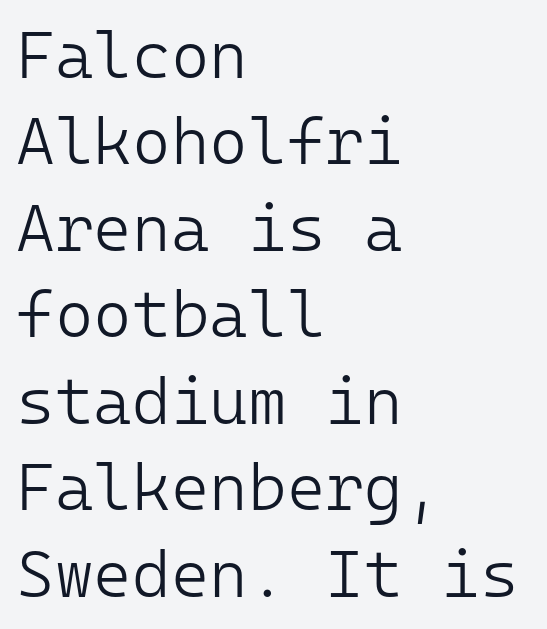
When letters stand straight like this, we call the style roman or upright. A sans-serif font was chosen for this passage. Stem width sits at or under what a default text font uses. A typesetter would call this zero additional tracking. Baseline-to-baseline distance is the conventional proportion of letter height.
